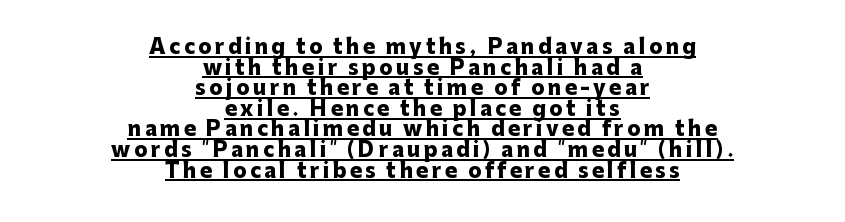
Q: Is the text bold? A: Yes.
Q: Is the text italic (slanted)? A: No, it is upright.
Q: Is the text underlined? A: Yes.
Q: How is the paragraph aligned? A: Centered.
Q: Is the spacing between lines tight, normal or loose? A: Tight.
